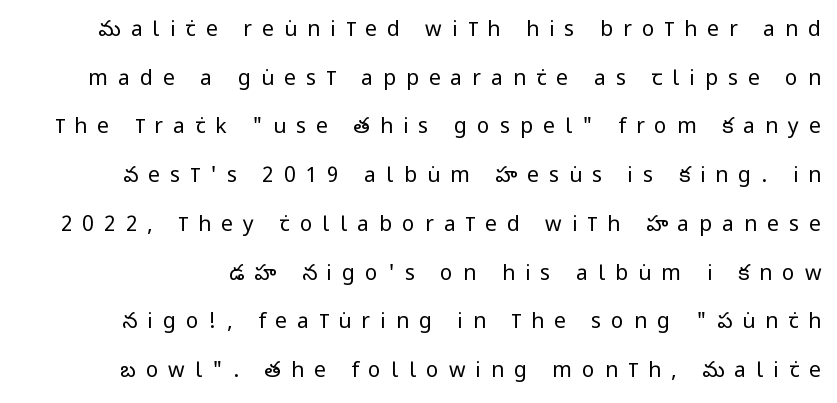
The string is rendered with underlining switched off. Loose tracking; the words dissolve into strings of separated letters. This reads as an unemphasized weight, regular at the heaviest. Airy leading. Posture: vertical.
